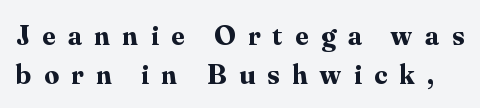
Q: Is the text bold? A: Yes.
Q: Is the text italic (slanted)? A: No, it is upright.
Q: Is the typeface a serif or a sans-serif typeface? A: Serif.
Q: Is the text underlined? A: No.
Q: Is the spacing between letters normal or unusually wide? A: Unusually wide.
Q: Is the spacing between lines tight, normal or loose? A: Normal.
Q: Width (condensed, normal, or wide)? A: Normal.
Q: Stroke contrast? A: Medium.
Q: x-height? A: Small.
Q: Monospaced? A: No.
